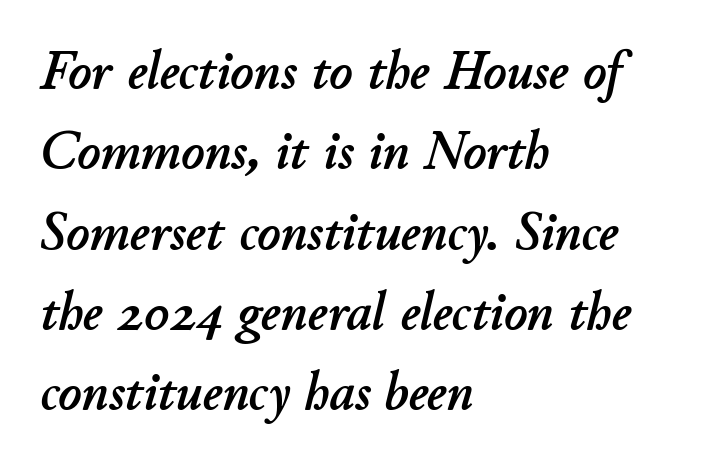
The image shows 55 px text type, italic (leaning right); set left-aligned, normal line spacing (1.46x), normal letter spacing, not underlined; low stroke contrast and a small x-height.
